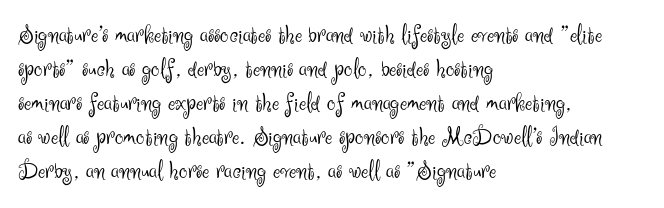
The image shows 27 px text type, upright; set left-aligned, normal line spacing (1.26x), normal letter spacing, not underlined.
